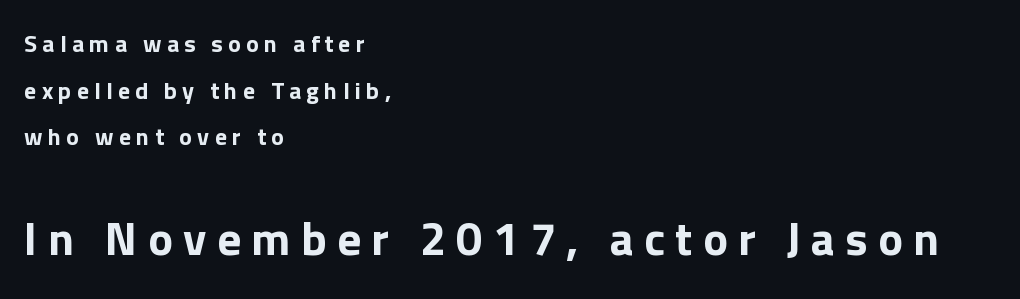
The image shows 47 px bold sans-serif type, upright; set left-aligned, loose line spacing (1.94x), unusually wide letter spacing (+0.22 em), not underlined; the second (bottom) block is 1.96x larger; a medium x-height.
